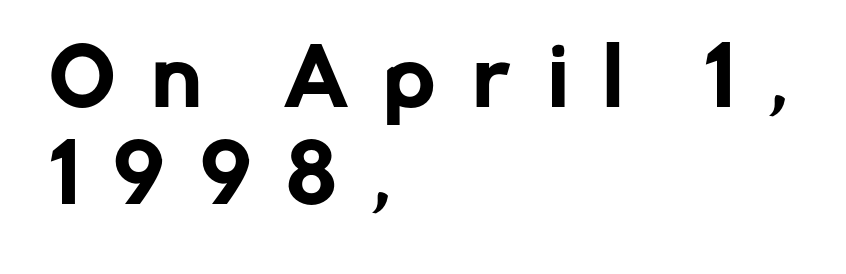
{"serif": "no", "italic": "no", "width": "normal", "stroke_contrast": "low", "x_height": "medium", "monospaced": "no", "underline": "no", "align": "left", "line_spacing": "normal", "line_spacing_ratio": 1.26, "letter_spacing": "wide", "letter_spacing_em": 0.47, "glyph_px": 77}
